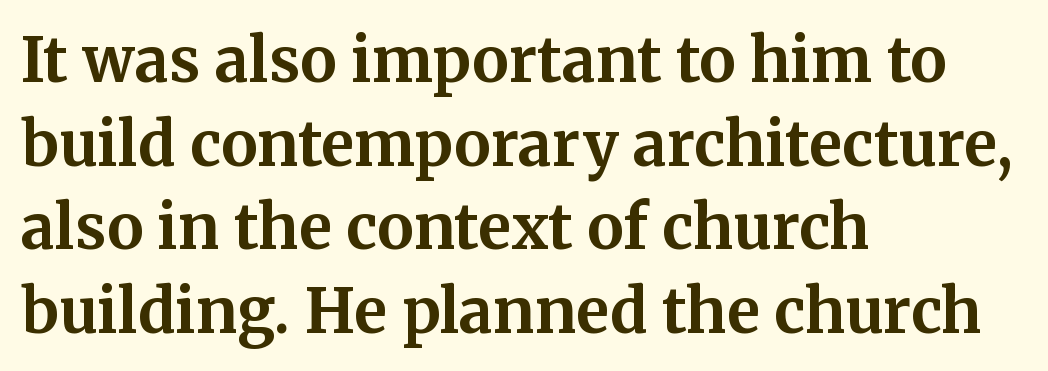
The image shows 61 px bold serif type, upright; set left-aligned, normal line spacing (1.37x), normal letter spacing, not underlined; medium stroke contrast and a medium x-height.
